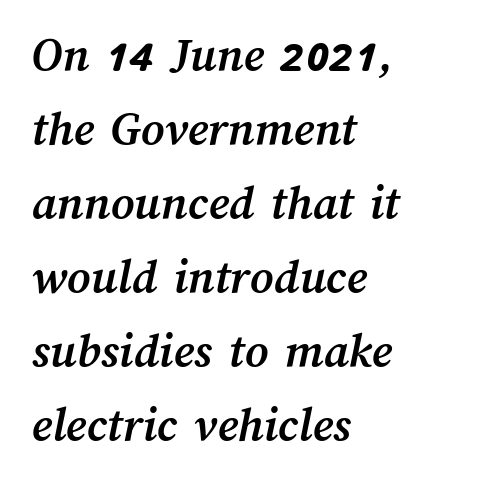
The image shows 50 px semibold type; set left-aligned, normal line spacing (1.48x), normal letter spacing, not underlined; medium stroke contrast and a medium x-height.
